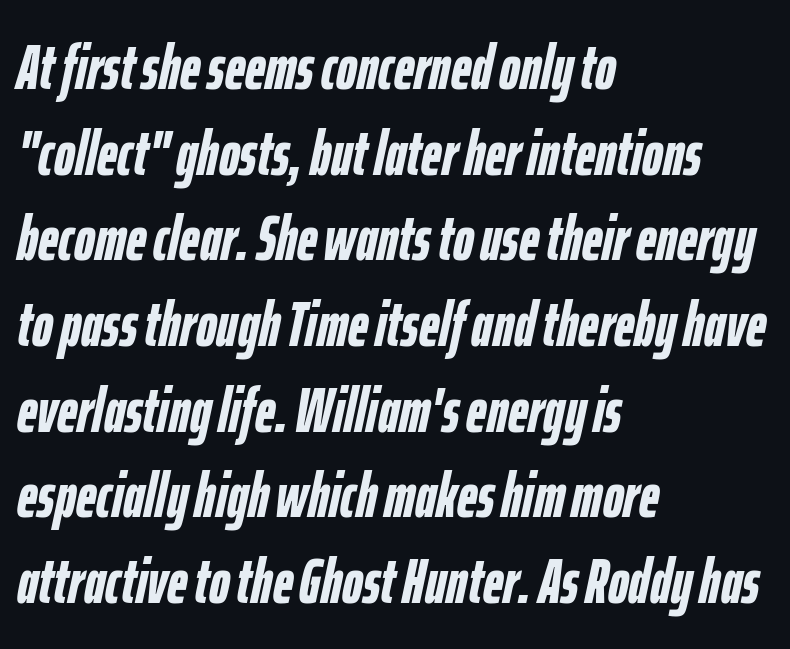
The image shows 63 px semibold, condensed type, italic (leaning right); set left-aligned, normal line spacing (1.36x), normal letter spacing, not underlined; low stroke contrast and a medium x-height.
